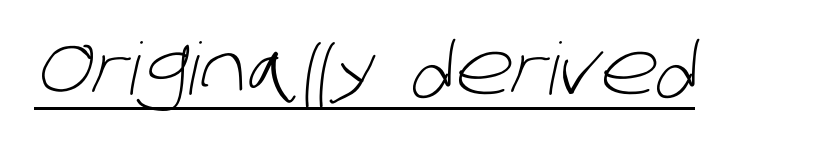
{"serif": "no", "bold": "no", "weight": "light", "width": "normal", "stroke_contrast": "low", "x_height": "large", "monospaced": "no", "underline": "yes", "letter_spacing": "normal", "letter_spacing_em": 0.0, "glyph_px": 72}
